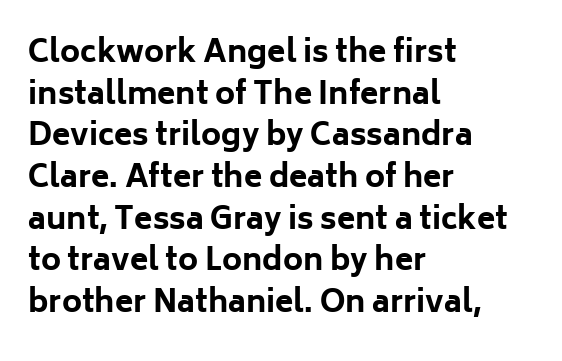
Just letters on the line, the space beneath them empty. Notice how descenders clear the ascenders below comfortably — that's standard leading. Nobody touched the tracking dial on this one. If you drew a line through each stem, it would be perfectly vertical. Serifs: no, the terminals of the letterforms are clean.
